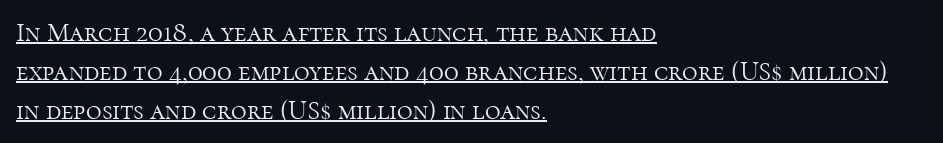
The image shows 27 px text type, upright; set left-aligned, normal line spacing (1.44x), normal letter spacing, underlined.
